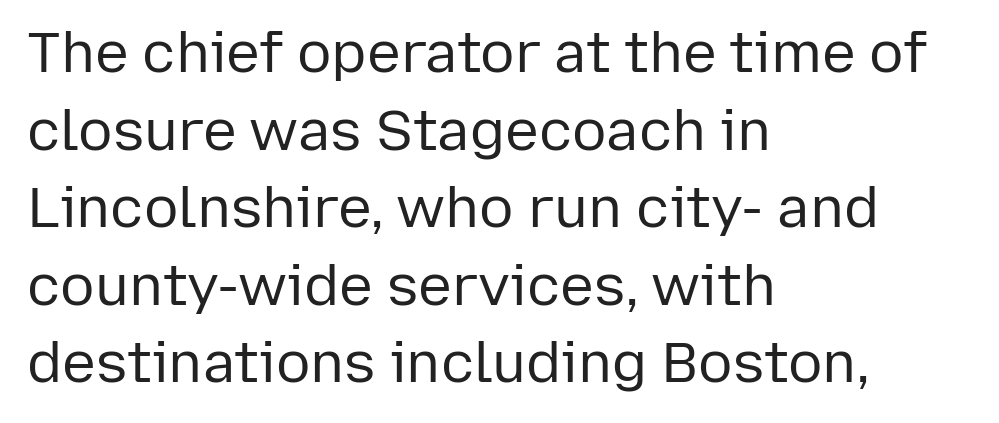
The image shows 57 px regular-weight sans-serif type, upright; set left-aligned, normal line spacing (1.36x), normal letter spacing, not underlined; low stroke contrast and a medium x-height.
